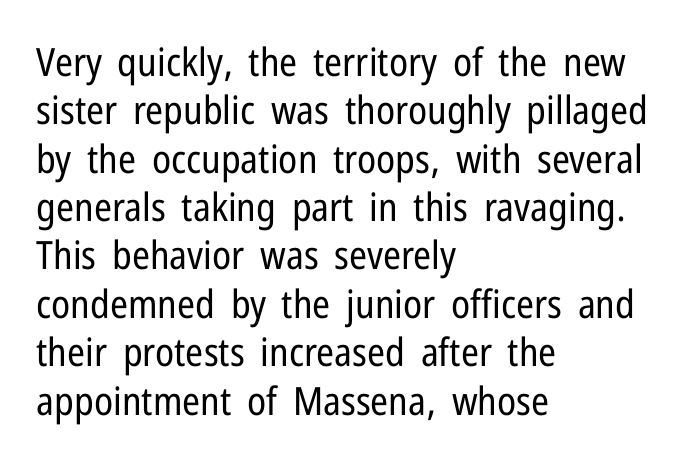
This rendering uses left alignment, leaving the right contour irregular. No extra tracking has been applied to these lines. These lines are composed in type without serifs. Here the designer chose a conventional face with non-uniform glyph widths.
